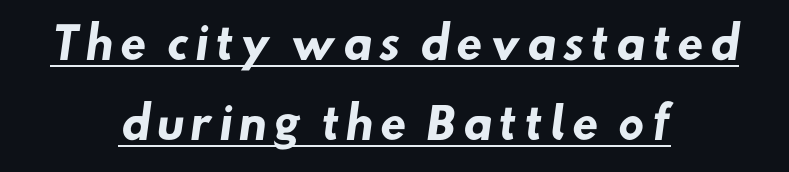
{"serif": "no", "bold": "yes", "weight": "heavy", "width": "normal", "stroke_contrast": "low", "x_height": "small", "monospaced": "no", "underline": "yes", "align": "center", "line_spacing_ratio": 1.86, "glyph_px": 43}
